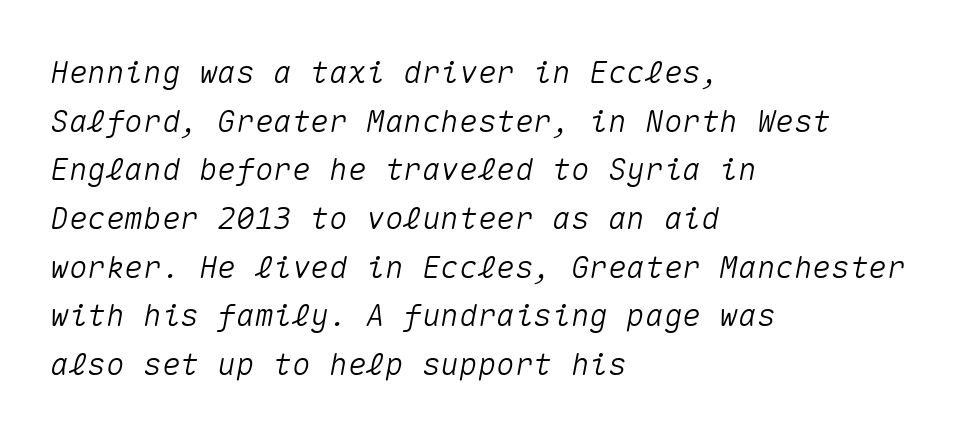
{"italic": "yes", "lean": "right", "slant_degrees": 10, "width": "normal", "stroke_contrast": "medium", "x_height": "medium", "monospaced": "yes", "underline": "no", "align": "left", "line_spacing": "normal", "line_spacing_ratio": 1.57, "letter_spacing": "normal", "letter_spacing_em": 0.0, "glyph_px": 31}
